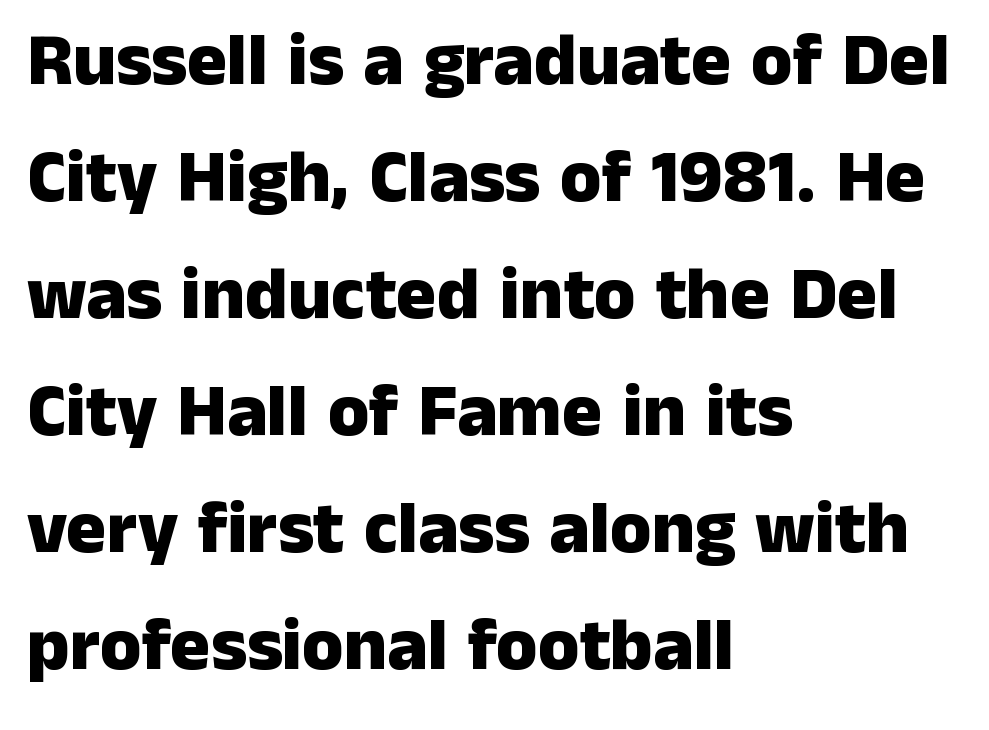
The image shows 75 px heavy sans-serif type, upright; set left-aligned, normal line spacing (1.56x), normal letter spacing, not underlined; low stroke contrast and a medium x-height.
